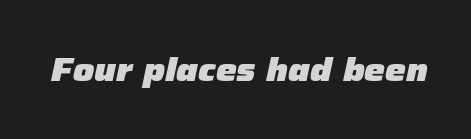
Does extra space separate the letters? No, they use regular spacing. The words here are not underlined. This sample uses an oblique cut, with every glyph tilted off the vertical. A typesetter would call this proportional, since set widths differ per character. The characters look thick and weighty, a clear bold.
